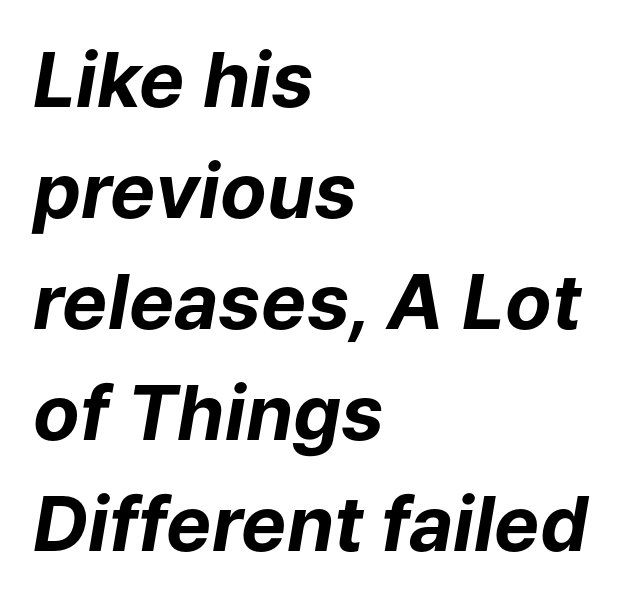
Q: Is the text bold? A: Yes.
Q: Is the text italic (slanted)? A: Yes, it leans right by about 9 degrees.
Q: Is the text underlined? A: No.
Q: How is the paragraph aligned? A: Left-aligned.
Q: Is the spacing between letters normal or unusually wide? A: Normal.
Q: Is the spacing between lines tight, normal or loose? A: Normal.
Q: Width (condensed, normal, or wide)? A: Normal.
Q: Stroke contrast? A: Low.
Q: x-height? A: Medium.
Q: Monospaced? A: No.
